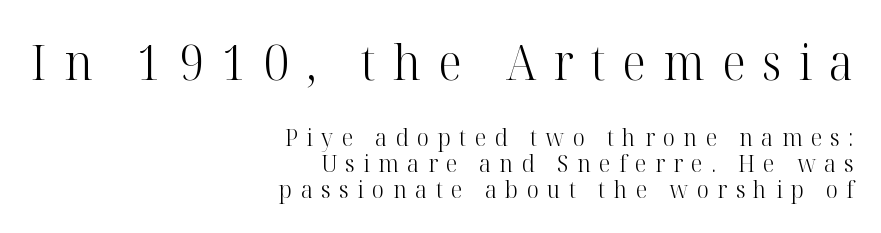
Q: Is the text bold? A: No.
Q: Is the text italic (slanted)? A: No, it is upright.
Q: Is the typeface a serif or a sans-serif typeface? A: Serif.
Q: Is the text underlined? A: No.
Q: How is the paragraph aligned? A: Right-aligned.
Q: Is the spacing between letters normal or unusually wide? A: Unusually wide.
Q: Is the spacing between lines tight, normal or loose? A: Tight.
Q: Which block of text is set in a larger size, the first (top) or the second (bottom)? A: The first (top) one.
Q: Width (condensed, normal, or wide)? A: Normal.
Q: Stroke contrast? A: High.
Q: x-height? A: Medium.
Q: Monospaced? A: No.
